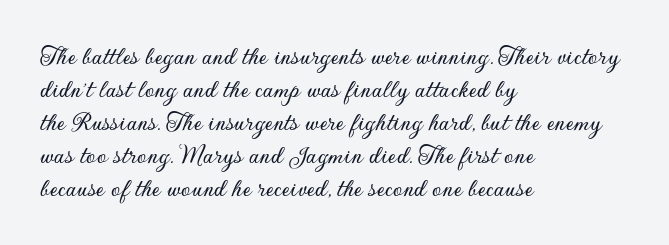
The image shows 27 px text type; set left-aligned, line spacing 1.22x, normal letter spacing, not underlined.
